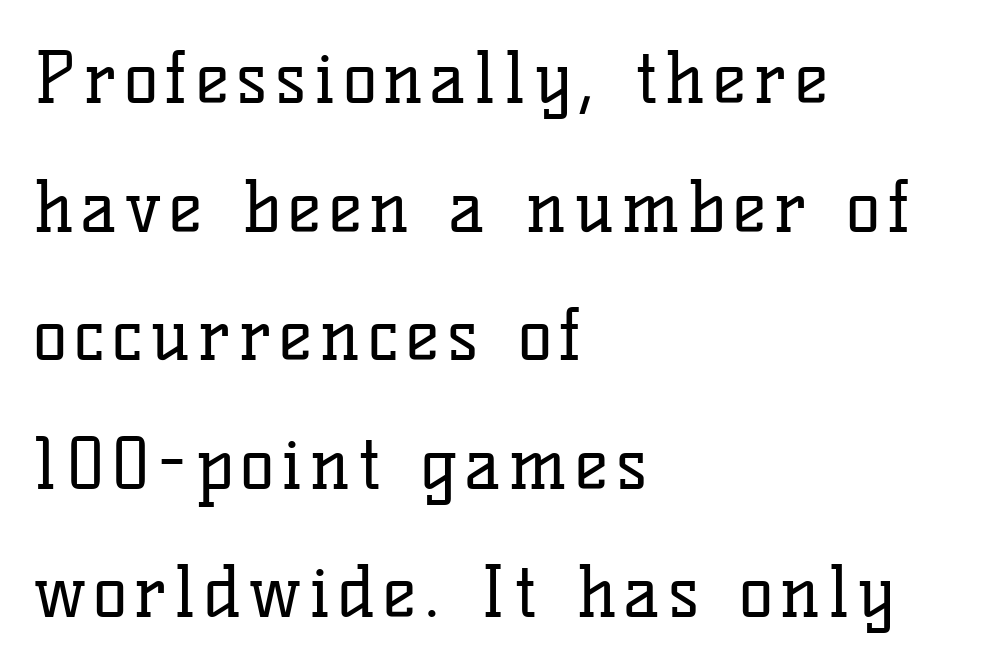
Rendered with straight, roman letterforms. The rendering uses natural spacing where letterforms have individual widths. Is this a sans? No — the strokes have serifs. Clear beneath every line of the passage. Heaviness? Minimal to ordinary, like unemphasized prose.
